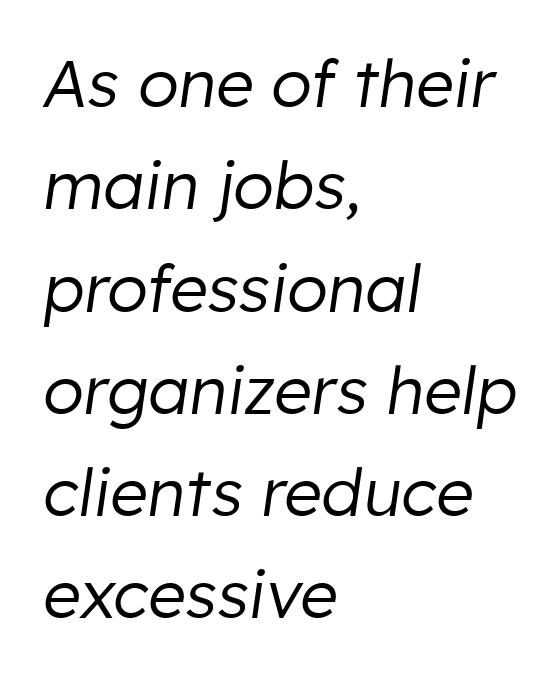
Only glyphs here, with clear space below each row. Leftover space on each line is placed entirely after the last word. A typesetter would call this proportional, since set widths differ per character. The whole block is typeset with a tilt.
